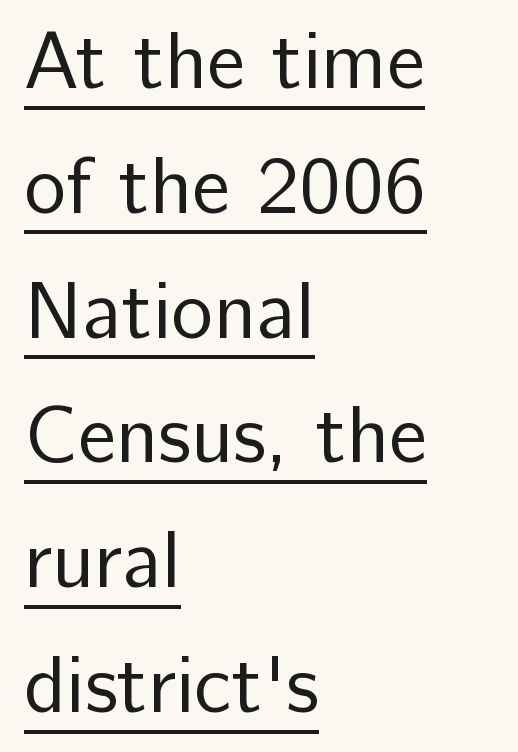
Q: Is the text bold? A: No.
Q: Is the text italic (slanted)? A: No, it is upright.
Q: Is the typeface a serif or a sans-serif typeface? A: Sans-serif.
Q: Is the text underlined? A: Yes.
Q: How is the paragraph aligned? A: Left-aligned.
Q: Is the spacing between letters normal or unusually wide? A: Normal.
Q: Is the spacing between lines tight, normal or loose? A: Normal.
Q: Width (condensed, normal, or wide)? A: Normal.
Q: Stroke contrast? A: Low.
Q: x-height? A: Medium.
Q: Monospaced? A: No.
